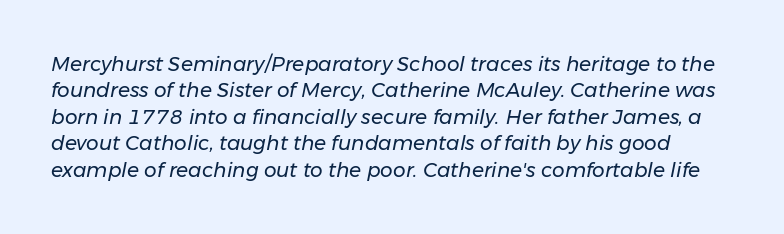
The image shows 20 px text type, italic (leaning right); set normal line spacing (1.32x), normal letter spacing, not underlined.
